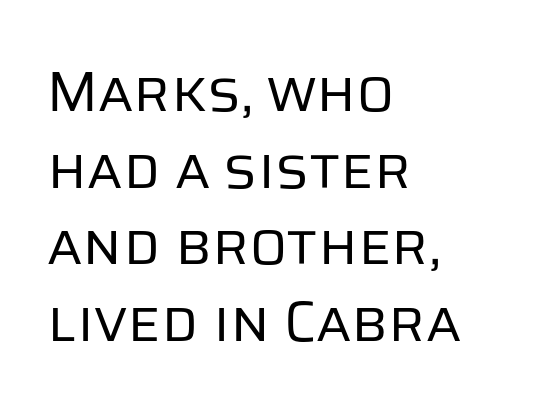
The image shows 56 px regular-weight sans-serif type, upright; set left-aligned, normal line spacing (1.37x), normal letter spacing, not underlined; low stroke contrast and a large x-height.
